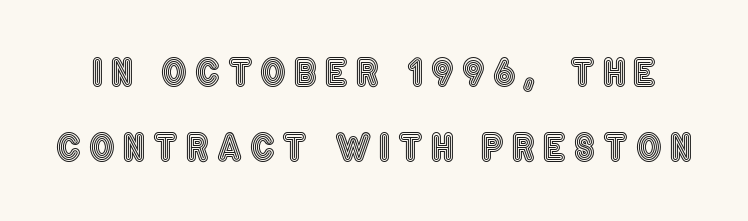
The image shows 36 px condensed type, upright; set loose line spacing (2.08x), unusually wide letter spacing (+0.22 em), not underlined; a large x-height.
